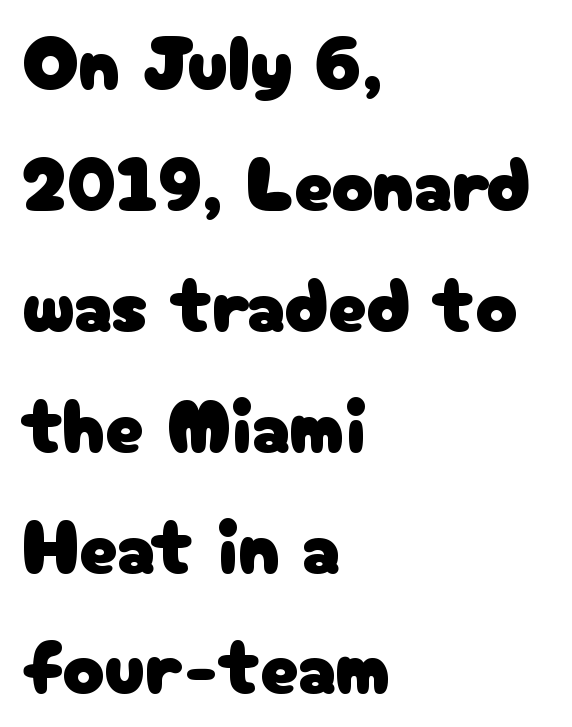
Think of a printed novel: that variable character pitch is what you see here. Glance below the letters and you will spot only blank space. Regarding serifs, this sample does without them. Notice how the passage keeps a crisp vertical edge on the left only. This block has exactly the height ordinary leading produces. When letters stand straight like this, we call the style roman or upright.
